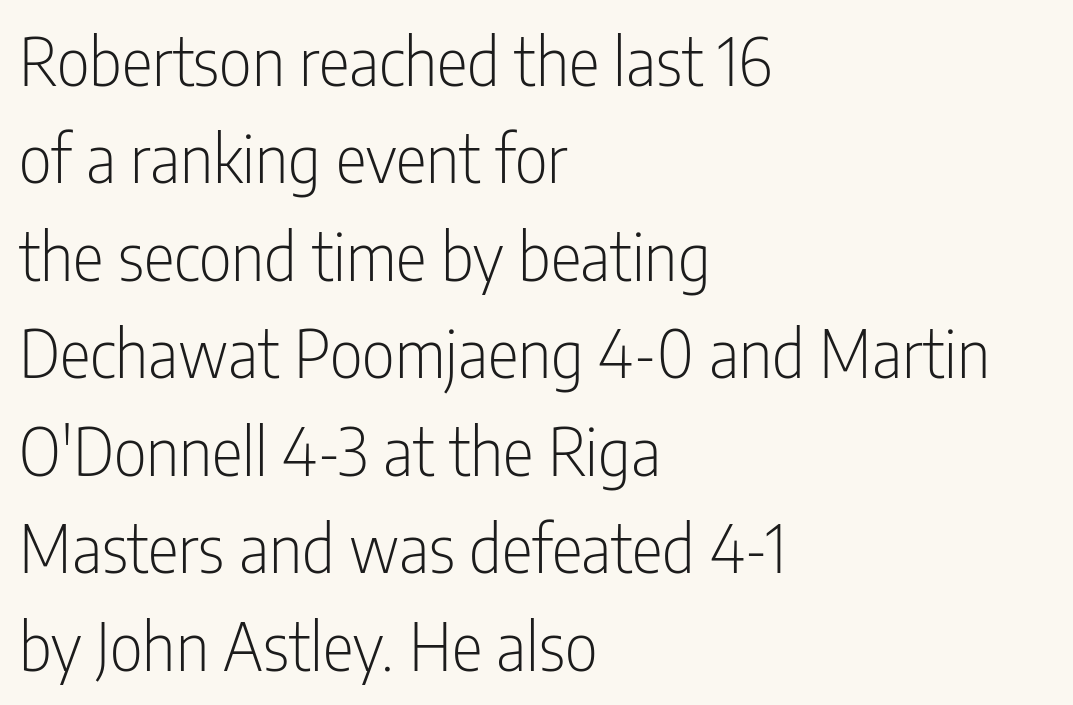
Q: Is the text bold? A: No.
Q: Is the text italic (slanted)? A: No, it is upright.
Q: Is the typeface a serif or a sans-serif typeface? A: Sans-serif.
Q: Is the text underlined? A: No.
Q: How is the paragraph aligned? A: Left-aligned.
Q: Is the spacing between letters normal or unusually wide? A: Normal.
Q: Is the spacing between lines tight, normal or loose? A: Normal.
Q: Width (condensed, normal, or wide)? A: Condensed.
Q: Stroke contrast? A: Low.
Q: x-height? A: Medium.
Q: Monospaced? A: No.
